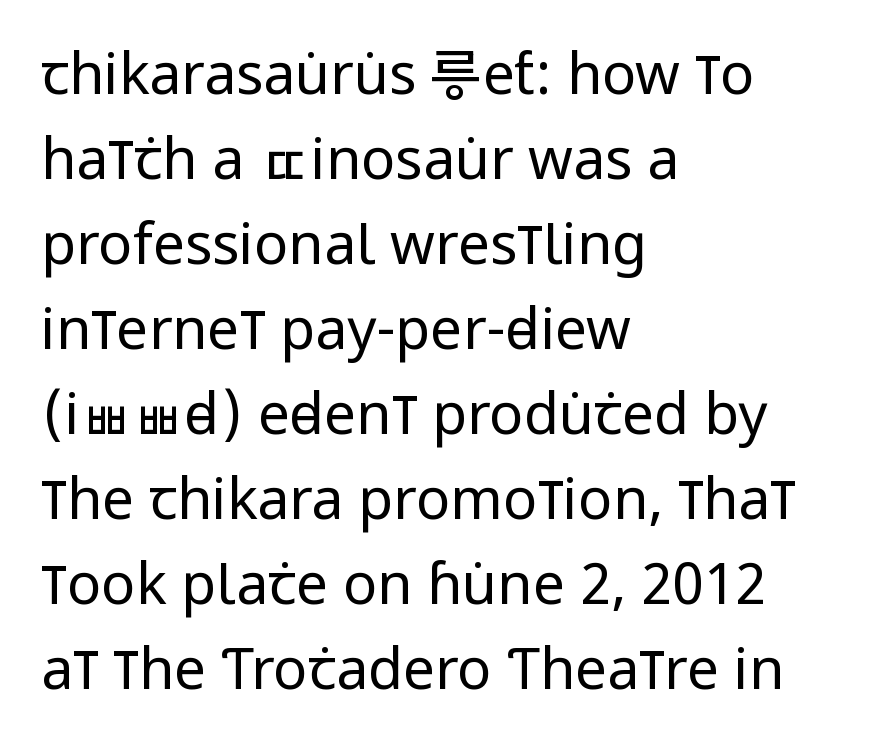
{"serif": "no", "italic": "no", "bold": "no", "weight": "regular", "width": "condensed", "stroke_contrast": "low", "x_height": "large", "monospaced": "no", "underline": "no", "align": "left", "line_spacing": "normal", "line_spacing_ratio": 1.49, "letter_spacing": "normal", "letter_spacing_em": 0.0, "glyph_px": 57}
